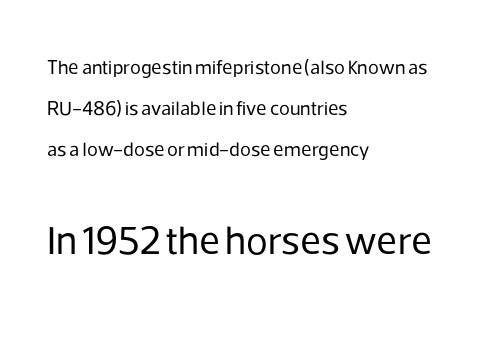
Q: Is the text bold? A: No.
Q: Is the text italic (slanted)? A: No, it is upright.
Q: Is the typeface a serif or a sans-serif typeface? A: Sans-serif.
Q: Is the text underlined? A: No.
Q: How is the paragraph aligned? A: Left-aligned.
Q: Is the spacing between letters normal or unusually wide? A: Normal.
Q: Is the spacing between lines tight, normal or loose? A: Loose.
Q: Which block of text is set in a larger size, the first (top) or the second (bottom)? A: The second (bottom) one.
Q: Width (condensed, normal, or wide)? A: Normal.
Q: Stroke contrast? A: Low.
Q: x-height? A: Medium.
Q: Monospaced? A: No.
